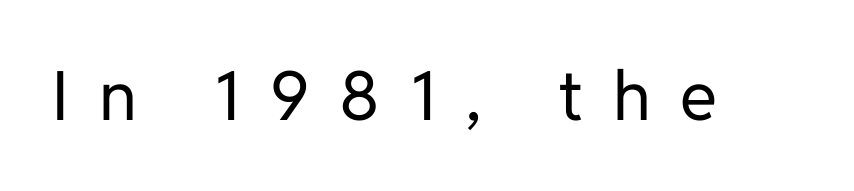
Q: Is the text bold? A: No.
Q: Is the text italic (slanted)? A: No, it is upright.
Q: Is the typeface a serif or a sans-serif typeface? A: Sans-serif.
Q: Is the text underlined? A: No.
Q: Is the spacing between letters normal or unusually wide? A: Unusually wide.
Q: Width (condensed, normal, or wide)? A: Normal.
Q: Stroke contrast? A: Low.
Q: x-height? A: Medium.
Q: Monospaced? A: No.
